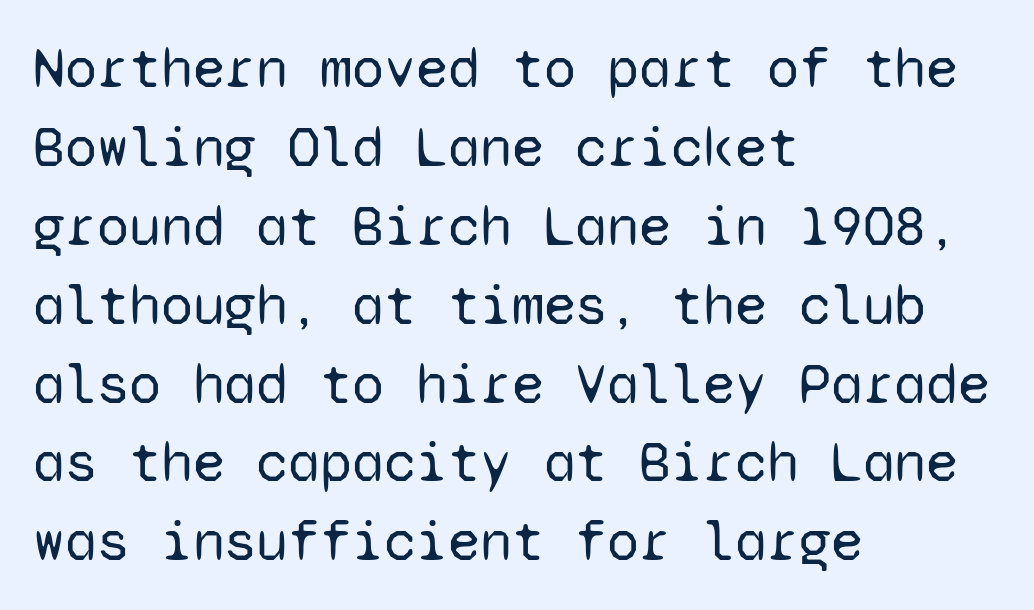
Compared with typical paragraphs, the rows here are spaced about the same. Nobody touched the tracking dial on this one. The face used here is a sans, in the tradition of grotesques and geometrics. The rag falls on the right side of this text block. Each letter, wide or thin by design, is forced into the same width here. This reads as an unemphasized weight, regular at the heaviest.
